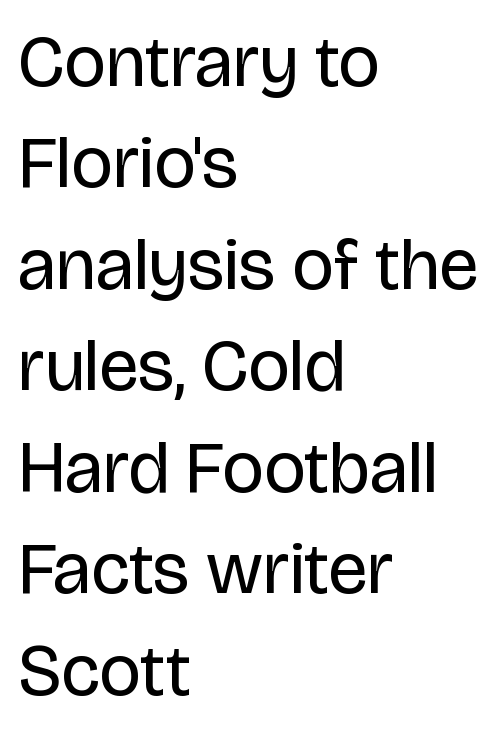
The image shows 73 px regular-weight sans-serif type, upright; set left-aligned, normal line spacing (1.39x), normal letter spacing, not underlined; low stroke contrast and a large x-height.
